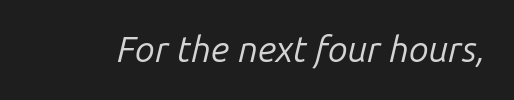
{"italic": "yes", "lean": "right", "slant_degrees": 14, "bold": "no", "weight": "regular", "width": "normal", "stroke_contrast": "low", "x_height": "medium", "monospaced": "no", "underline": "no", "letter_spacing": "normal", "letter_spacing_em": 0.0, "glyph_px": 36}
